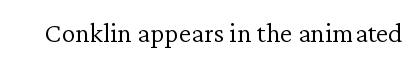
Q: Is the text bold? A: No.
Q: Is the text italic (slanted)? A: No, it is upright.
Q: Is the typeface a serif or a sans-serif typeface? A: Serif.
Q: Is the text underlined? A: No.
Q: Is the spacing between letters normal or unusually wide? A: Normal.
Q: Width (condensed, normal, or wide)? A: Normal.
Q: Stroke contrast? A: Low.
Q: x-height? A: Medium.
Q: Monospaced? A: No.
